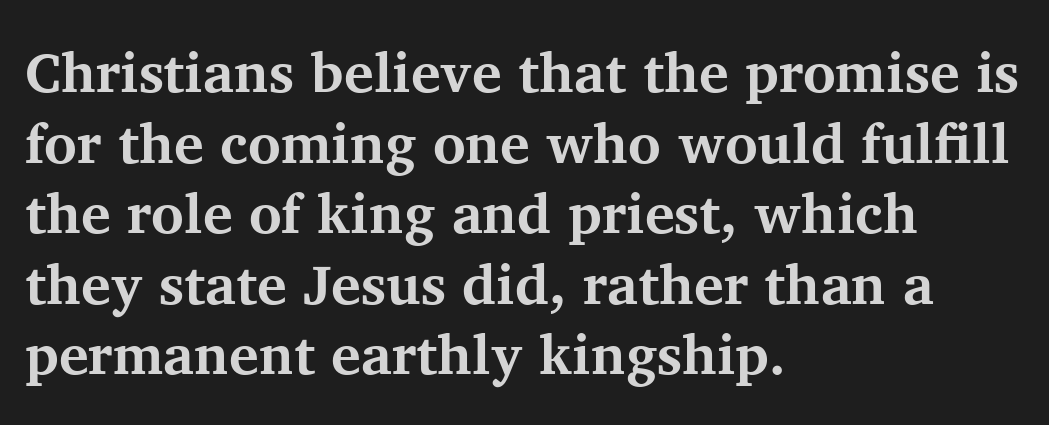
The paragraph has a hard left edge and a soft right edge. Horizontal bands of white between lines are of average thickness. The specimen omits any rule beneath the text block's lines. The letters carry serifs — small finishing strokes at the ends of their stems.
